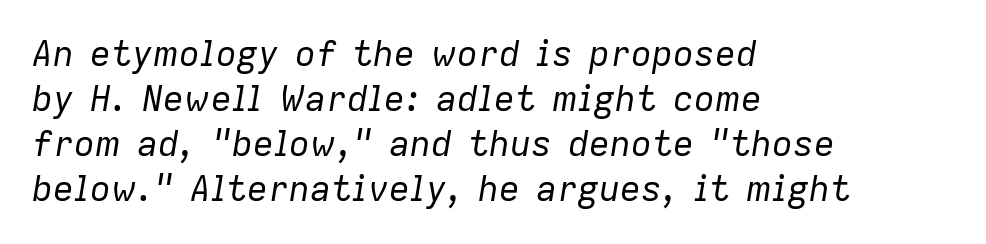
Q: Is the text bold? A: No.
Q: Is the text italic (slanted)? A: Yes, it leans right by about 9 degrees.
Q: Is the text underlined? A: No.
Q: How is the paragraph aligned? A: Left-aligned.
Q: Is the spacing between letters normal or unusually wide? A: Normal.
Q: Is the spacing between lines tight, normal or loose? A: Normal.
Q: Width (condensed, normal, or wide)? A: Normal.
Q: Stroke contrast? A: Low.
Q: x-height? A: Medium.
Q: Monospaced? A: No.
